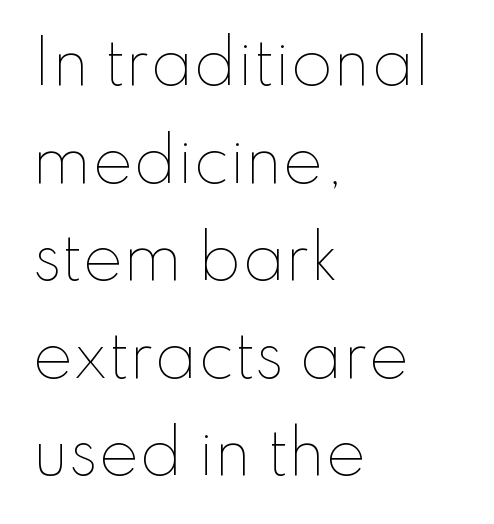
{"italic": "no", "bold": "no", "weight": "thin", "width": "normal", "stroke_contrast": "low", "x_height": "small", "monospaced": "no", "underline": "no", "align": "left", "line_spacing": "normal", "line_spacing_ratio": 1.6, "letter_spacing": "normal", "letter_spacing_em": 0.0, "glyph_px": 61}
